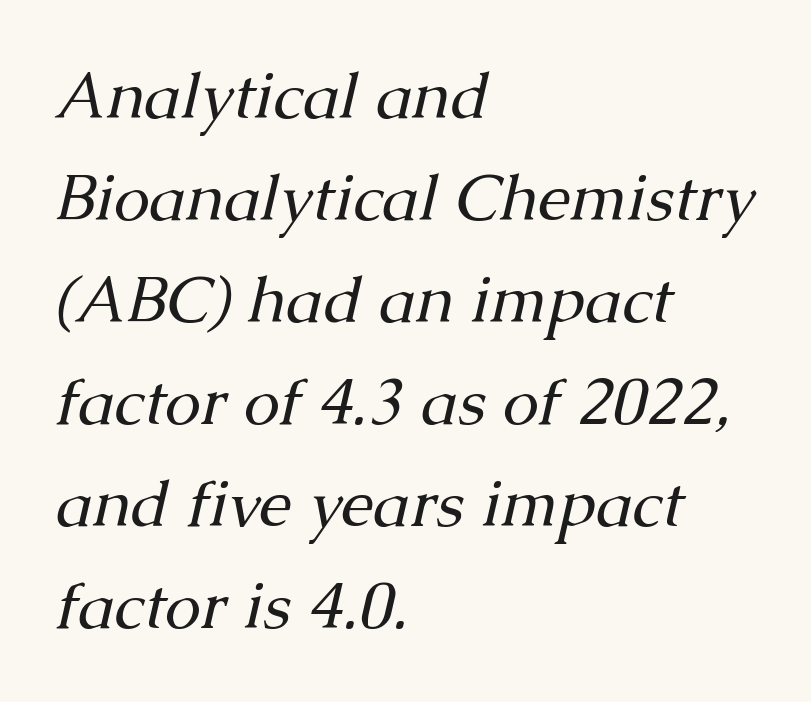
{"serif": "yes", "italic": "yes", "lean": "right", "slant_degrees": 13, "bold": "no", "weight": "regular", "width": "normal", "stroke_contrast": "medium", "x_height": "medium", "monospaced": "no", "underline": "no", "align": "left", "line_spacing": "normal", "line_spacing_ratio": 1.57, "letter_spacing": "normal", "letter_spacing_em": 0.0, "glyph_px": 65}
